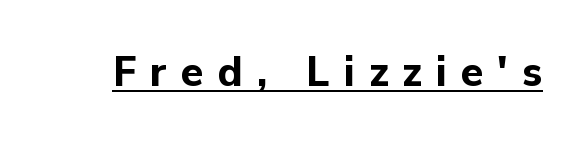
{"serif": "no", "italic": "no", "bold": "yes", "weight": "bold", "width": "normal", "stroke_contrast": "low", "x_height": "medium", "monospaced": "no", "underline": "yes", "letter_spacing": "wide", "letter_spacing_em": 0.34, "glyph_px": 41}
